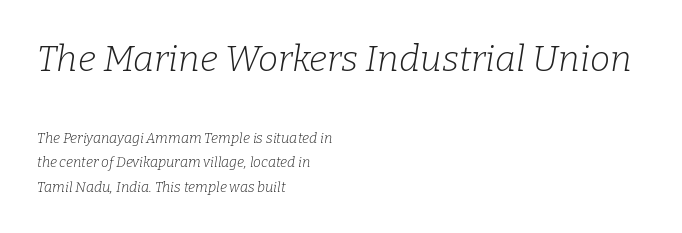
Q: Is the text bold? A: No.
Q: Is the text italic (slanted)? A: Yes, it leans right by about 9 degrees.
Q: Is the typeface a serif or a sans-serif typeface? A: Serif.
Q: Is the text underlined? A: No.
Q: How is the paragraph aligned? A: Left-aligned.
Q: Is the spacing between letters normal or unusually wide? A: Normal.
Q: Which block of text is set in a larger size, the first (top) or the second (bottom)? A: The first (top) one.
Q: Width (condensed, normal, or wide)? A: Normal.
Q: Stroke contrast? A: Low.
Q: x-height? A: Medium.
Q: Monospaced? A: No.
